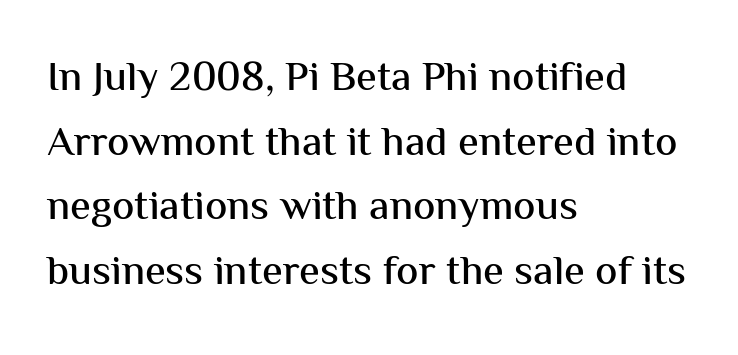
Q: Is the text italic (slanted)? A: No, it is upright.
Q: Is the typeface a serif or a sans-serif typeface? A: Sans-serif.
Q: Is the text underlined? A: No.
Q: How is the paragraph aligned? A: Left-aligned.
Q: Is the spacing between letters normal or unusually wide? A: Normal.
Q: Is the spacing between lines tight, normal or loose? A: Normal.
Q: Width (condensed, normal, or wide)? A: Normal.
Q: Stroke contrast? A: Medium.
Q: x-height? A: Medium.
Q: Monospaced? A: No.
